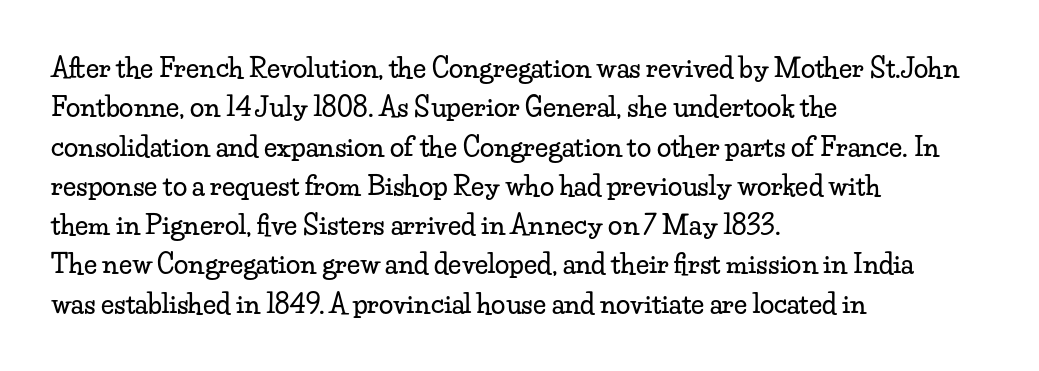
The image shows 26 px text type, upright; set left-aligned, normal line spacing (1.51x), normal letter spacing, not underlined.
